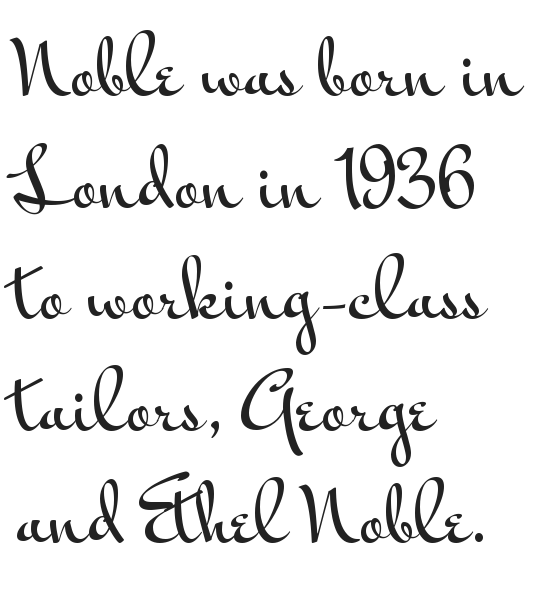
Q: Is the typeface a serif or a sans-serif typeface? A: Sans-serif.
Q: Is the text underlined? A: No.
Q: How is the paragraph aligned? A: Left-aligned.
Q: Is the spacing between letters normal or unusually wide? A: Normal.
Q: Is the spacing between lines tight, normal or loose? A: Normal.
Q: Width (condensed, normal, or wide)? A: Wide.
Q: Stroke contrast? A: Medium.
Q: x-height? A: Small.
Q: Monospaced? A: No.
